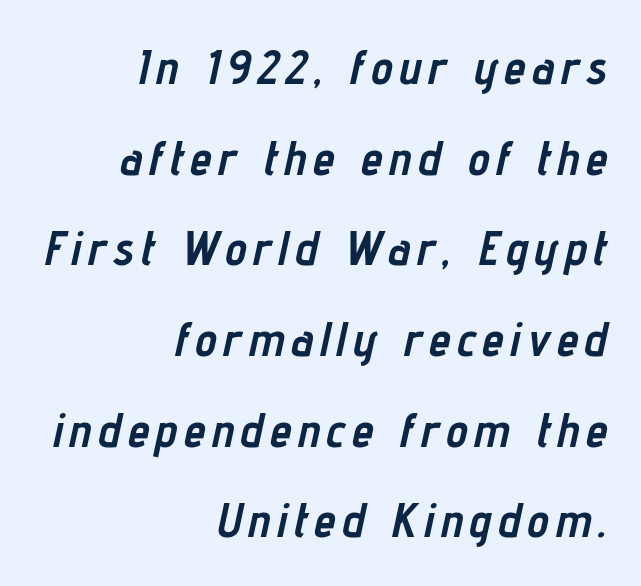
Q: Is the text bold? A: Yes.
Q: Is the text italic (slanted)? A: Yes, it leans right by about 12 degrees.
Q: Is the text underlined? A: No.
Q: How is the paragraph aligned? A: Right-aligned.
Q: Width (condensed, normal, or wide)? A: Condensed.
Q: Stroke contrast? A: Low.
Q: x-height? A: Medium.
Q: Monospaced? A: No.
